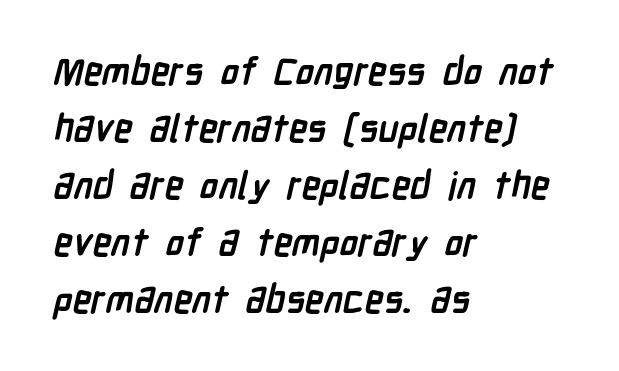
The image shows 38 px semibold, condensed sans-serif type; set left-aligned, normal line spacing (1.5x), normal letter spacing, not underlined; low stroke contrast and a medium x-height.
